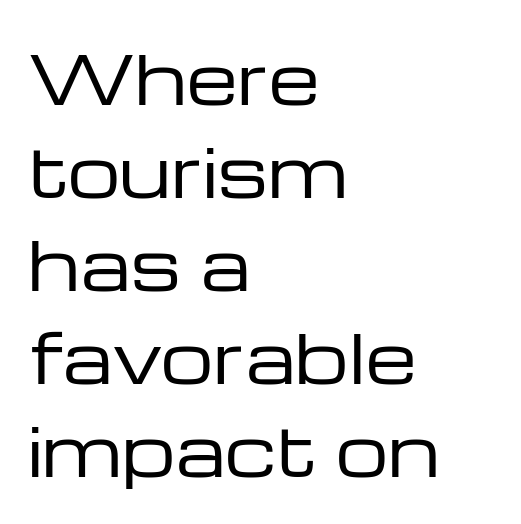
Q: Is the text bold? A: No.
Q: Is the text italic (slanted)? A: No, it is upright.
Q: Is the typeface a serif or a sans-serif typeface? A: Sans-serif.
Q: Is the text underlined? A: No.
Q: How is the paragraph aligned? A: Left-aligned.
Q: Is the spacing between letters normal or unusually wide? A: Normal.
Q: Is the spacing between lines tight, normal or loose? A: Normal.
Q: Width (condensed, normal, or wide)? A: Wide.
Q: Stroke contrast? A: Low.
Q: x-height? A: Medium.
Q: Monospaced? A: No.
